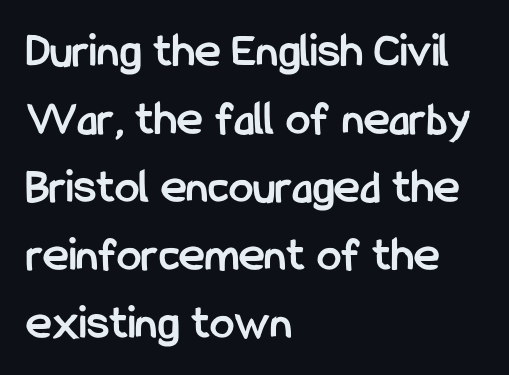
The image shows 49 px semibold, condensed sans-serif type, upright; set left-aligned, normal line spacing (1.39x), normal letter spacing, not underlined; low stroke contrast and a medium x-height.
